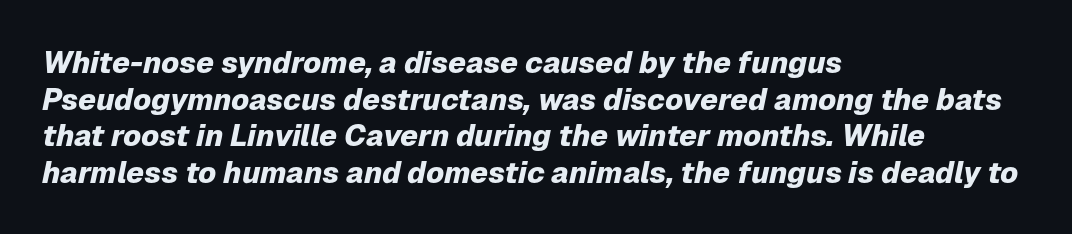
The setting favours the left margin, as ordinary paragraphs usually do. Designer's note — italics engaged. The specimen omits any rule beneath the text block's lines. The typesetting leans heavy: a genuine bold. Caption: standard tracking, unaltered.
